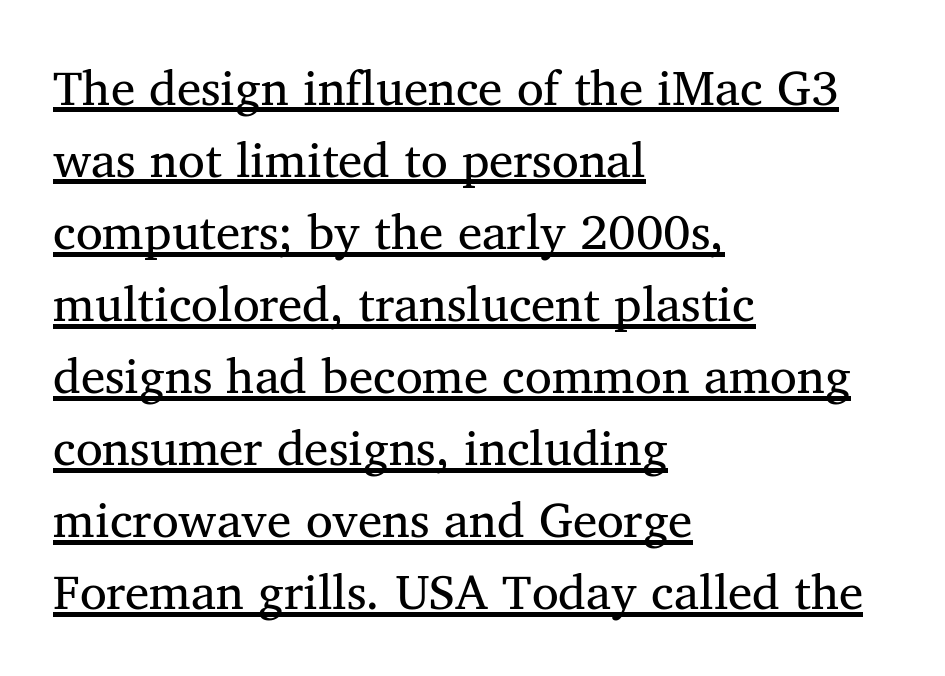
{"serif": "yes", "bold": "no", "weight": "regular", "width": "normal", "stroke_contrast": "medium", "x_height": "medium", "monospaced": "no", "underline": "yes", "align": "left", "line_spacing": "normal", "line_spacing_ratio": 1.47, "letter_spacing": "normal", "letter_spacing_em": 0.0, "glyph_px": 49}
